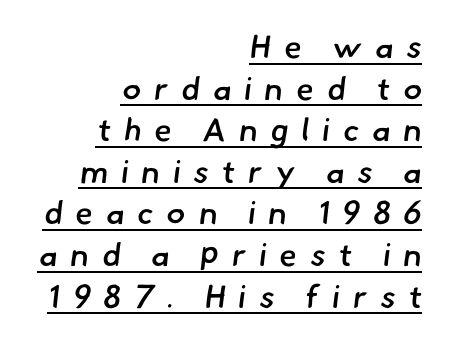
This sample has the flowing, uneven cadence of proportional lettering. The rendering inserts visible extra space after every character. Check where the strokes stop: nothing finishes them off — pure sans. In CSS terms this would be text-align: right. Its strokes are somewhat broadened, the hallmark of semibold type. If you measured baseline to baseline, you'd find a middling distance.
